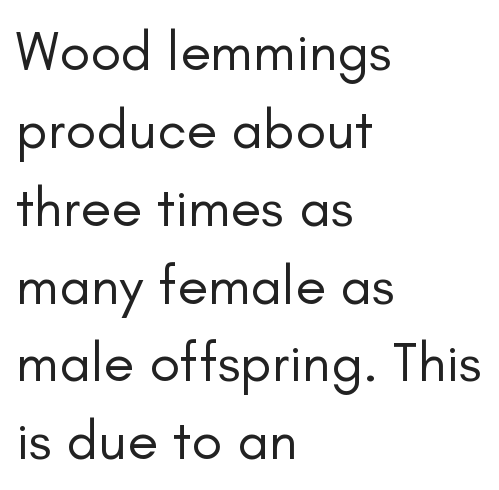
The text block is weighted toward the left margin, trailing off unevenly rightward. Type style note: lacks serifs. Between one letter and the next there's only the usual sliver of space. This rendering features lettering with no underline. Compared with a typical body face, this is equally light or lighter still. Tall strokes in this sample are plumb rather than angled.
